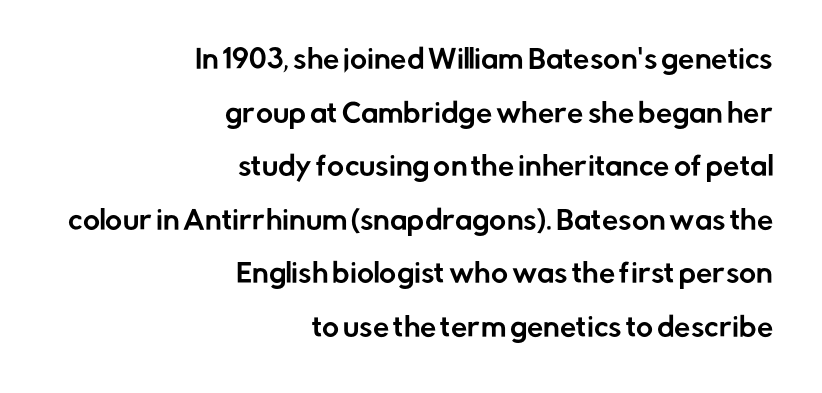
Q: Is the text italic (slanted)? A: No, it is upright.
Q: Is the text underlined? A: No.
Q: How is the paragraph aligned? A: Right-aligned.
Q: Is the spacing between letters normal or unusually wide? A: Normal.
Q: Is the spacing between lines tight, normal or loose? A: Loose.
